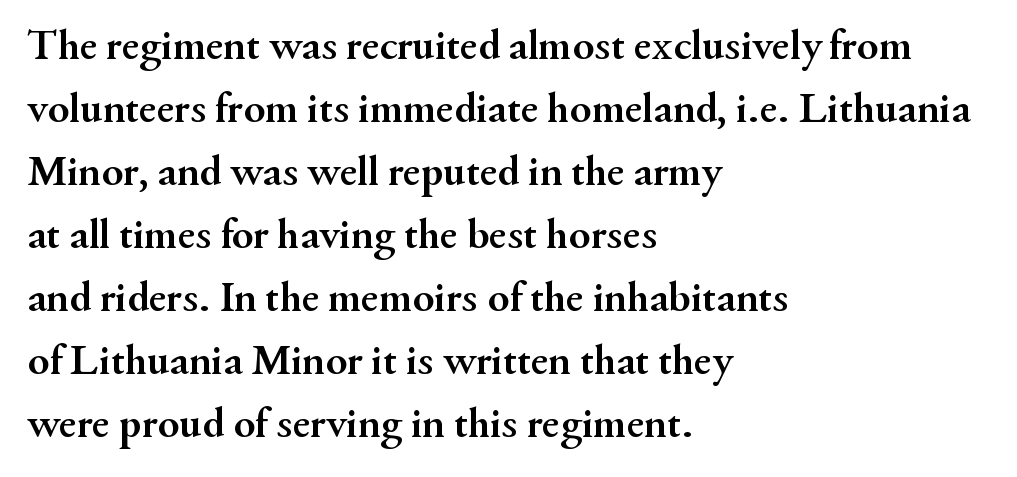
Q: Is the text bold? A: Yes.
Q: Is the text italic (slanted)? A: No, it is upright.
Q: Is the typeface a serif or a sans-serif typeface? A: Serif.
Q: Is the text underlined? A: No.
Q: How is the paragraph aligned? A: Left-aligned.
Q: Is the spacing between letters normal or unusually wide? A: Normal.
Q: Is the spacing between lines tight, normal or loose? A: Normal.
Q: Width (condensed, normal, or wide)? A: Normal.
Q: Stroke contrast? A: Medium.
Q: x-height? A: Small.
Q: Monospaced? A: No.
